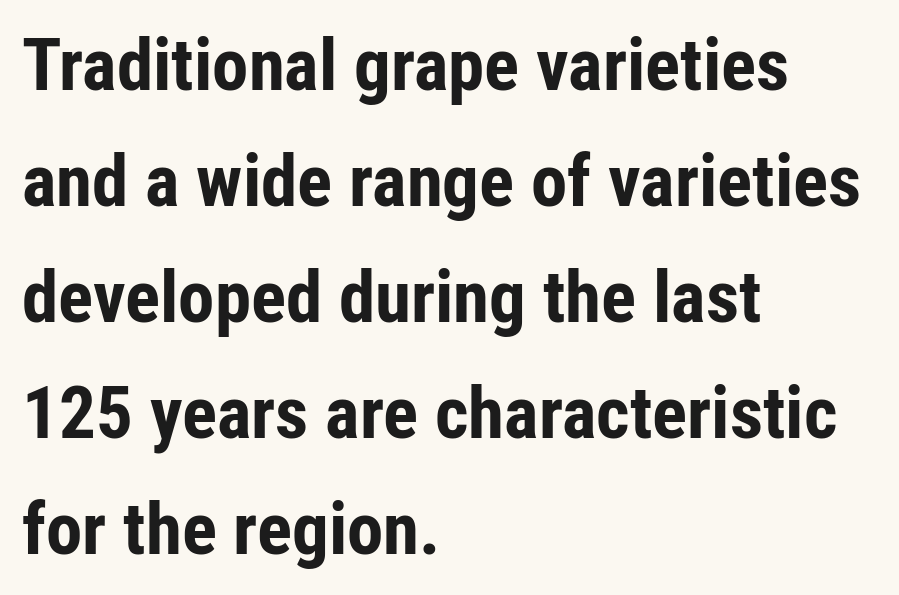
Q: Is the text bold? A: Yes.
Q: Is the text italic (slanted)? A: No, it is upright.
Q: Is the typeface a serif or a sans-serif typeface? A: Sans-serif.
Q: Is the text underlined? A: No.
Q: How is the paragraph aligned? A: Left-aligned.
Q: Is the spacing between letters normal or unusually wide? A: Normal.
Q: Is the spacing between lines tight, normal or loose? A: Normal.
Q: Width (condensed, normal, or wide)? A: Condensed.
Q: Stroke contrast? A: Low.
Q: x-height? A: Medium.
Q: Monospaced? A: No.
